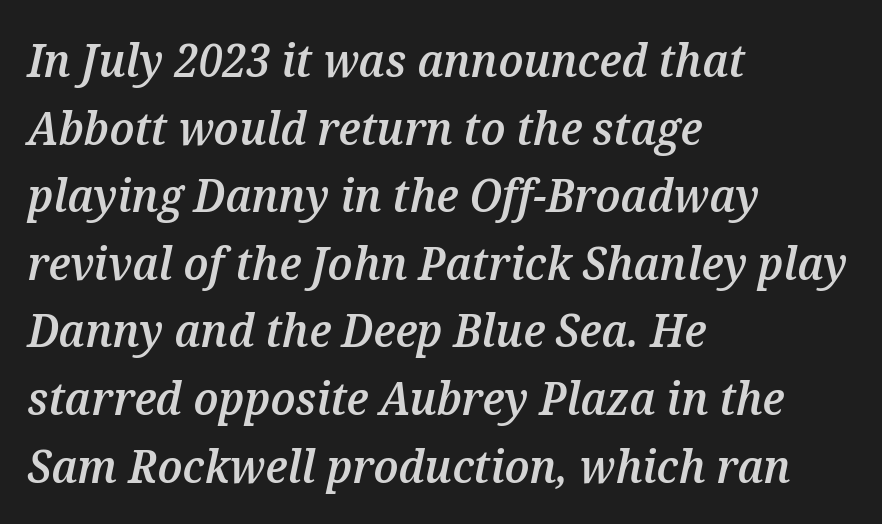
Q: Is the text bold? A: Semi-bold.
Q: Is the text italic (slanted)? A: Yes, it leans right by about 12 degrees.
Q: Is the text underlined? A: No.
Q: How is the paragraph aligned? A: Left-aligned.
Q: Is the spacing between letters normal or unusually wide? A: Normal.
Q: Is the spacing between lines tight, normal or loose? A: Normal.
Q: Width (condensed, normal, or wide)? A: Normal.
Q: Stroke contrast? A: Medium.
Q: x-height? A: Medium.
Q: Monospaced? A: No.
